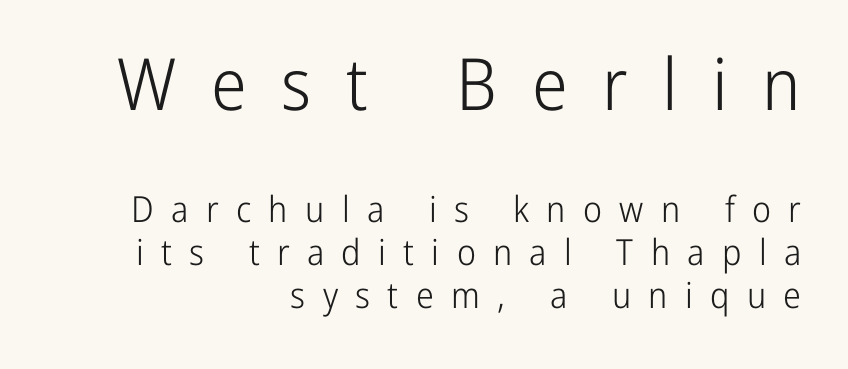
Q: Is the text bold? A: No.
Q: Is the text italic (slanted)? A: No, it is upright.
Q: Is the typeface a serif or a sans-serif typeface? A: Sans-serif.
Q: Is the text underlined? A: No.
Q: How is the paragraph aligned? A: Right-aligned.
Q: Is the spacing between letters normal or unusually wide? A: Unusually wide.
Q: Which block of text is set in a larger size, the first (top) or the second (bottom)? A: The first (top) one.
Q: Width (condensed, normal, or wide)? A: Condensed.
Q: Stroke contrast? A: Low.
Q: x-height? A: Medium.
Q: Monospaced? A: No.
